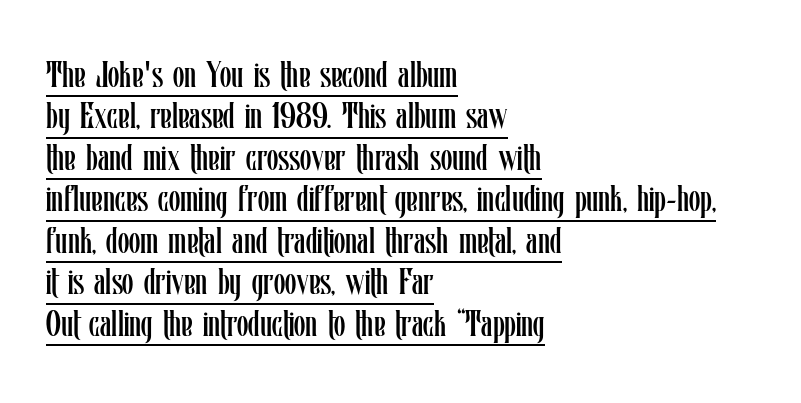
{"italic": "no", "bold": "no", "weight": "regular", "width": "condensed", "stroke_contrast": "low", "x_height": "medium", "monospaced": "no", "underline": "yes", "align": "left", "line_spacing": "tight", "line_spacing_ratio": 1.12, "letter_spacing": "normal", "letter_spacing_em": 0.0, "glyph_px": 37}
